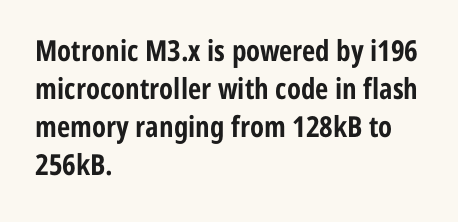
The image shows 29 px bold, condensed sans-serif type, upright; set left-aligned, normal line spacing (1.31x), normal letter spacing, not underlined; low stroke contrast and a medium x-height.
